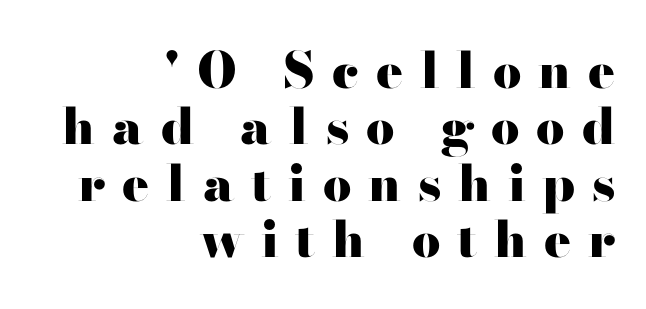
{"serif": "no", "italic": "no", "bold": "yes", "weight": "heavy", "width": "wide", "stroke_contrast": "high", "x_height": "small", "monospaced": "no", "underline": "no", "align": "right", "line_spacing": "tight", "line_spacing_ratio": 1.13, "letter_spacing": "wide", "letter_spacing_em": 0.34, "glyph_px": 50}
